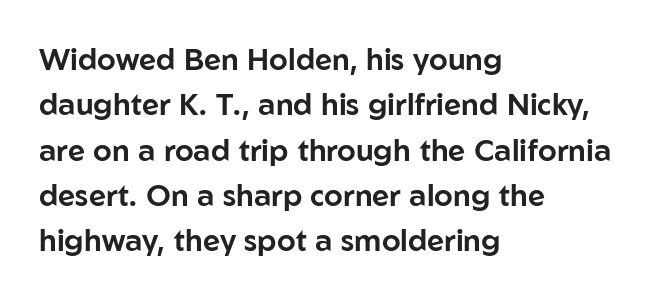
Q: Is the text italic (slanted)? A: No, it is upright.
Q: Is the typeface a serif or a sans-serif typeface? A: Sans-serif.
Q: Is the text underlined? A: No.
Q: How is the paragraph aligned? A: Left-aligned.
Q: Is the spacing between letters normal or unusually wide? A: Normal.
Q: Is the spacing between lines tight, normal or loose? A: Normal.
Q: Width (condensed, normal, or wide)? A: Normal.
Q: Stroke contrast? A: Low.
Q: x-height? A: Medium.
Q: Monospaced? A: No.
